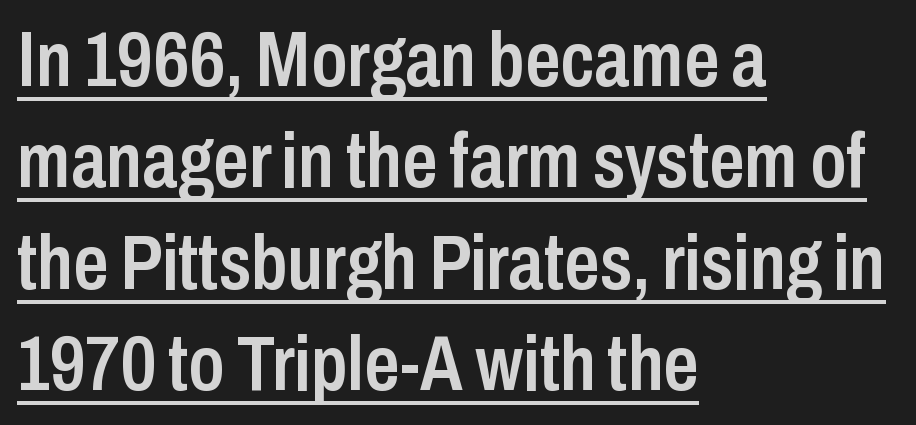
The image shows 78 px semibold, condensed sans-serif type, upright; set left-aligned, normal line spacing (1.3x), normal letter spacing, underlined; low stroke contrast and a medium x-height.
